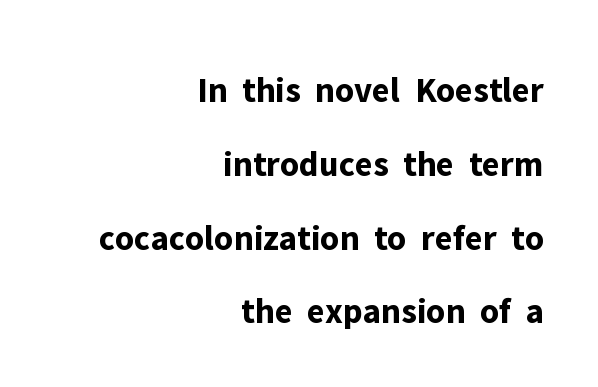
The image shows 36 px bold sans-serif type, upright; set right-aligned, loose line spacing (2.05x), normal letter spacing, not underlined; low stroke contrast and a medium x-height.
